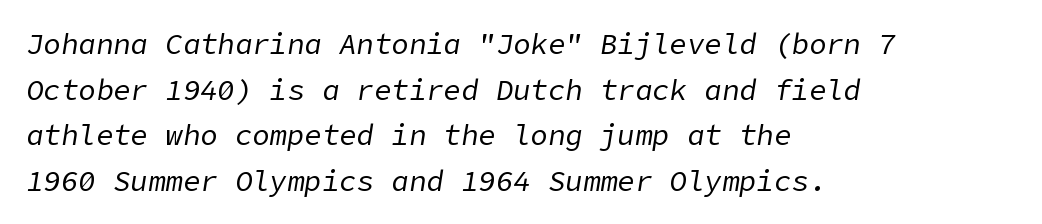
{"italic": "yes", "lean": "right", "slant_degrees": 9, "bold": "no", "weight": "regular", "width": "normal", "stroke_contrast": "low", "x_height": "medium", "underline": "no", "align": "left", "line_spacing": "normal", "line_spacing_ratio": 1.57, "letter_spacing": "normal", "letter_spacing_em": 0.0, "glyph_px": 29}
